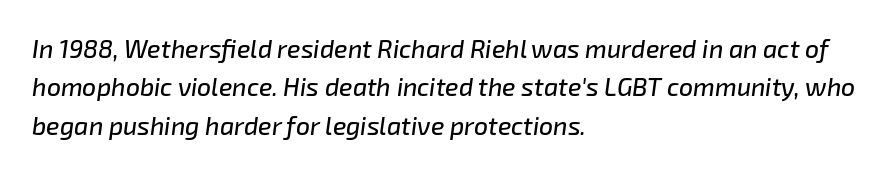
{"italic": "yes", "lean": "right", "slant_degrees": 8, "underline": "no", "align": "left", "line_spacing": "normal", "line_spacing_ratio": 1.54, "letter_spacing": "normal", "letter_spacing_em": 0.0, "glyph_px": 25}
